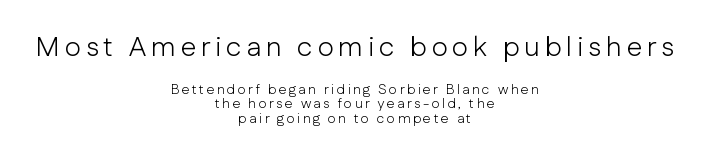
The image shows 28 px light sans-serif type, upright; set centered, tight line spacing (1.04x), not underlined; the first (top) block is 2.0x larger; low stroke contrast and a medium x-height.
